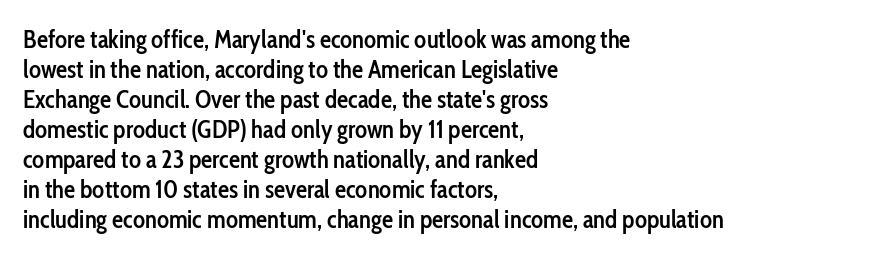
The image shows 25 px text type, upright; set left-aligned, line spacing 1.2x, normal letter spacing, not underlined.
